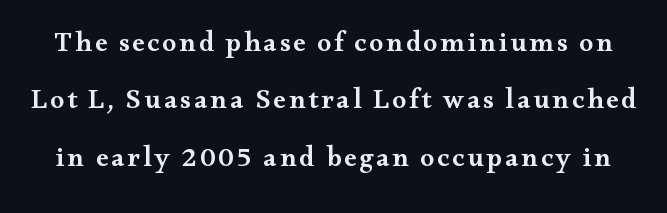
{"serif": "yes", "italic": "no", "bold": "semi", "weight": "semibold", "width": "wide", "stroke_contrast": "medium", "x_height": "small", "monospaced": "no", "underline": "no", "line_spacing": "loose", "line_spacing_ratio": 2.05, "glyph_px": 28}
